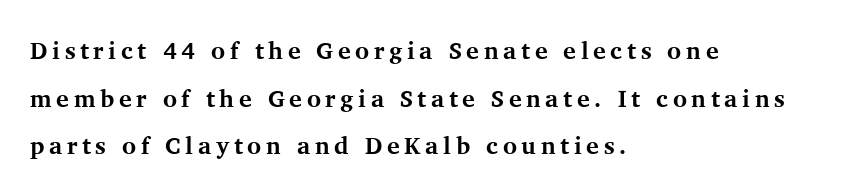
The image shows 24 px bold type, upright; set left-aligned, loose line spacing (1.98x), not underlined.
